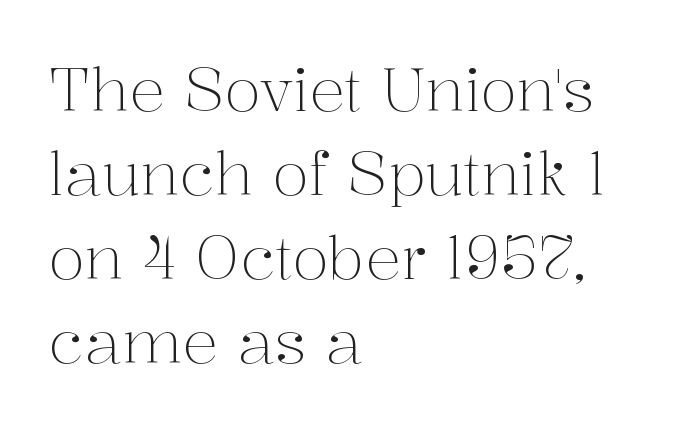
Note the varied advance widths — an 'i' is clearly narrower than an 'm'. The rendering uses a moderate line-height, typical for paragraphs. Casual observation: everything's shoved over to the left. Check the space under the baseline: it is left empty. Little horizontal feet cap the strokes, marking this as serif type. Students, note that the glyphs here touch the page at normal intervals.
